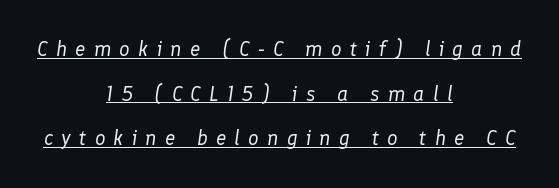
{"italic": "yes", "lean": "right", "slant_degrees": 8, "bold": "no", "underline": "yes", "align": "center", "line_spacing": "loose", "line_spacing_ratio": 2.12, "letter_spacing": "wide", "letter_spacing_em": 0.39, "glyph_px": 21}
